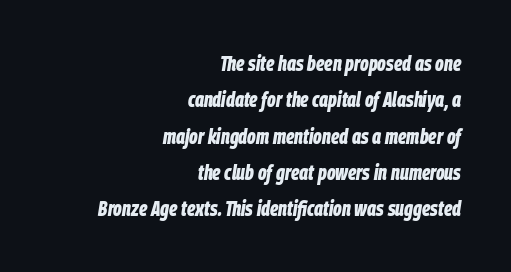
Q: Is the text bold? A: Yes.
Q: Is the text italic (slanted)? A: Yes, it leans right by about 9 degrees.
Q: Is the text underlined? A: No.
Q: How is the paragraph aligned? A: Right-aligned.
Q: Is the spacing between letters normal or unusually wide? A: Normal.
